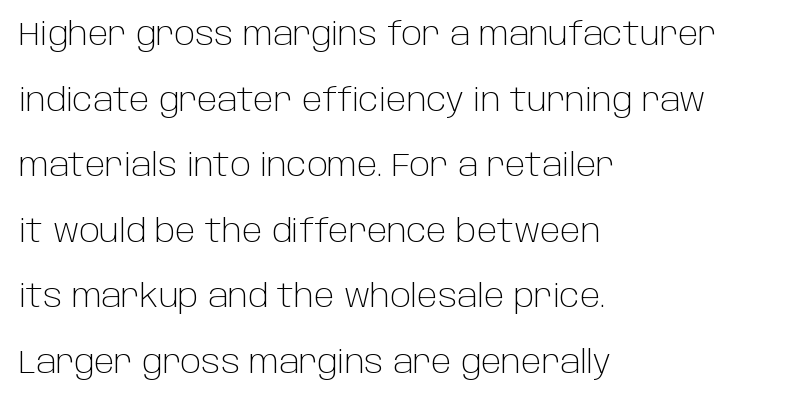
The image shows 32 px light sans-serif type, upright; set left-aligned, loose line spacing (2.05x), normal letter spacing, not underlined; low stroke contrast and a large x-height.
